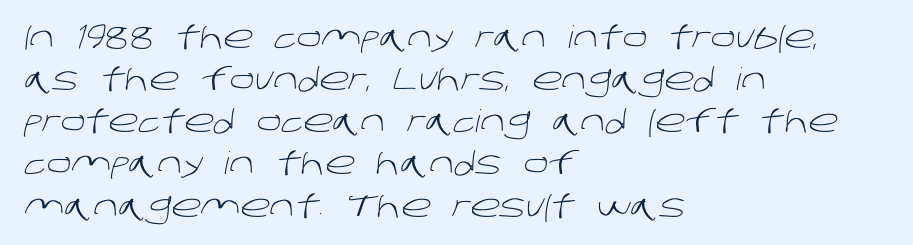
Short note: letters normally spaced. Decoration check: the copy has no underline. The designer went with a sans here, leaving each stem footless. Character widths vary here, with narrow letters taking less room than wide ones.
